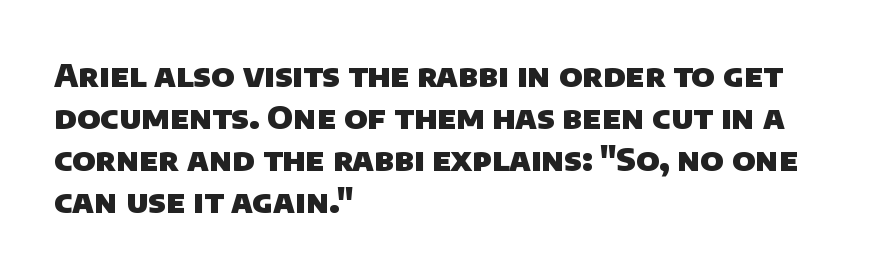
The tracking reads as untouched default to a designer's eye. Typesetter's note: full bold, strokes at maximum text heaviness. Varying glyph widths throughout — classic text-font behaviour. Is there much room between lines? A standard amount, neither cramped nor airy. One-word summary of the alignment: left.
